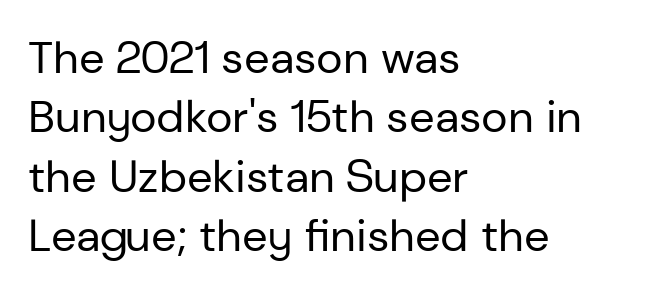
The image shows 45 px regular-weight sans-serif type, upright; set left-aligned, normal line spacing (1.32x), normal letter spacing, not underlined; low stroke contrast and a medium x-height.
